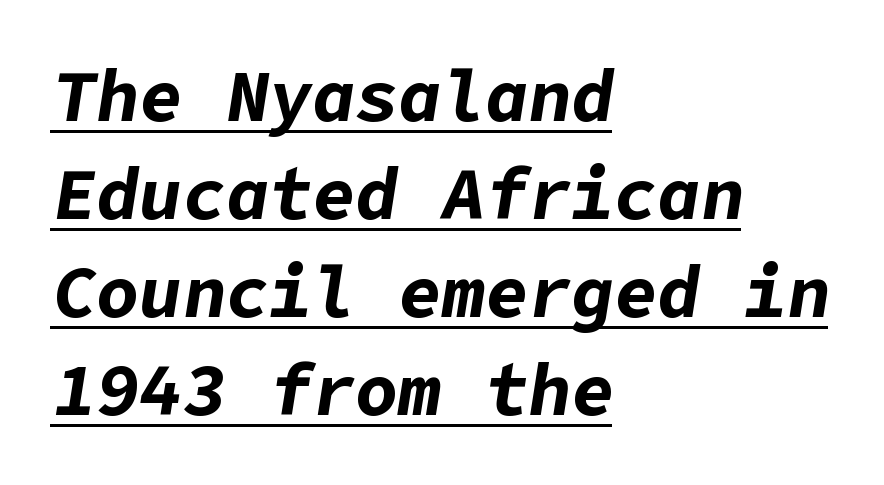
{"italic": "yes", "lean": "right", "slant_degrees": 9, "bold": "yes", "weight": "bold", "width": "normal", "stroke_contrast": "low", "x_height": "medium", "underline": "yes", "align": "left", "line_spacing": "normal", "line_spacing_ratio": 1.36, "letter_spacing": "normal", "letter_spacing_em": 0.0, "glyph_px": 72}
